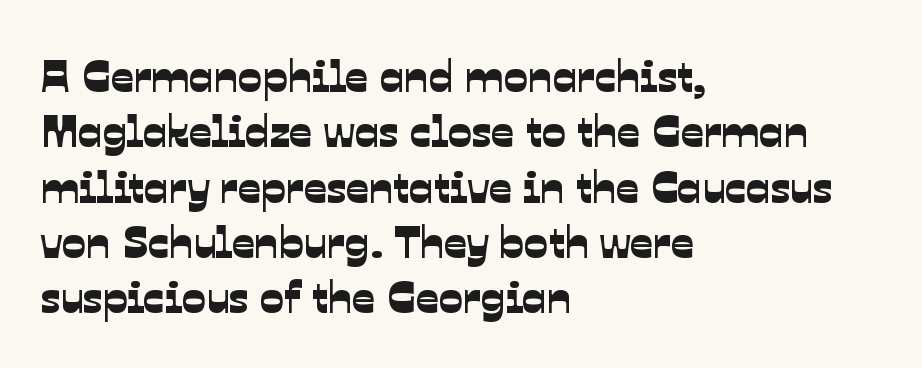
{"serif": "no", "width": "normal", "stroke_contrast": "low", "x_height": "medium", "monospaced": "no", "underline": "no", "align": "left", "line_spacing_ratio": 1.23, "letter_spacing": "normal", "letter_spacing_em": 0.0, "glyph_px": 45}
